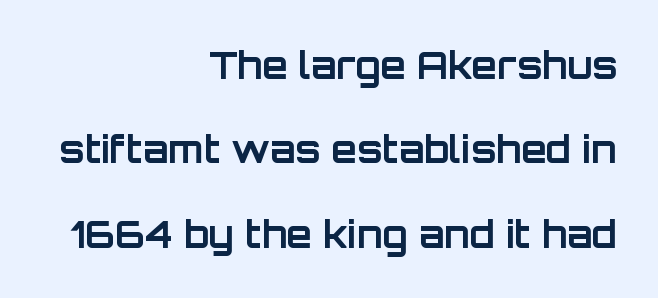
The image shows 37 px bold sans-serif type, upright; set right-aligned, loose line spacing (2.28x), normal letter spacing, not underlined; low stroke contrast and a large x-height.
